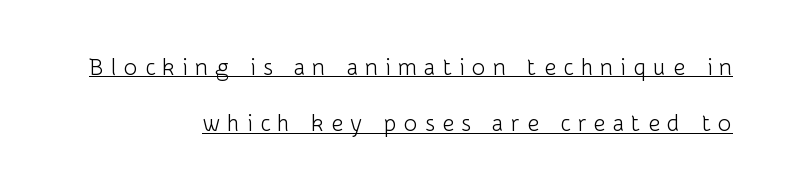
The image shows 23 px text type, upright; set right-aligned, loose line spacing (2.45x), unusually wide letter spacing (+0.32 em), underlined.
